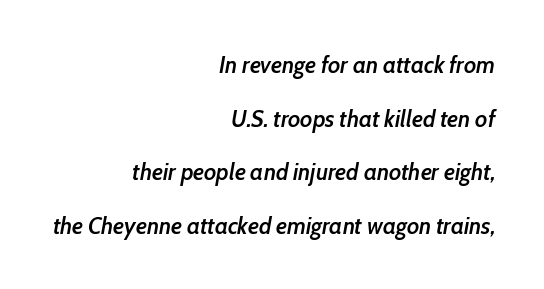
Q: Is the text bold? A: Semi-bold.
Q: Is the text italic (slanted)? A: Yes, it leans right by about 10 degrees.
Q: Is the text underlined? A: No.
Q: How is the paragraph aligned? A: Right-aligned.
Q: Is the spacing between letters normal or unusually wide? A: Normal.
Q: Is the spacing between lines tight, normal or loose? A: Loose.
